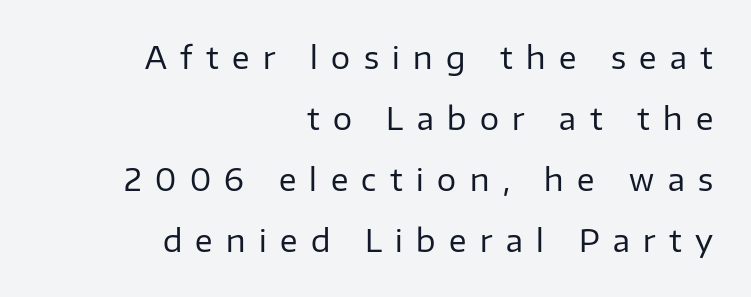
{"serif": "no", "italic": "no", "bold": "no", "weight": "regular", "width": "normal", "stroke_contrast": "low", "x_height": "medium", "monospaced": "no", "underline": "no", "align": "right", "line_spacing": "loose", "line_spacing_ratio": 2.03, "letter_spacing": "wide", "letter_spacing_em": 0.45, "glyph_px": 30}
